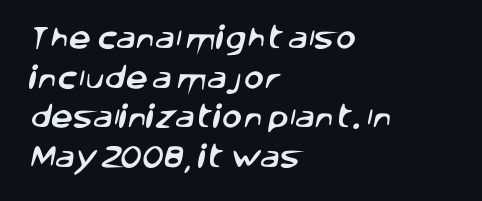
The image shows 25 px text type; set left-aligned, normal line spacing (1.59x), normal letter spacing, not underlined.
